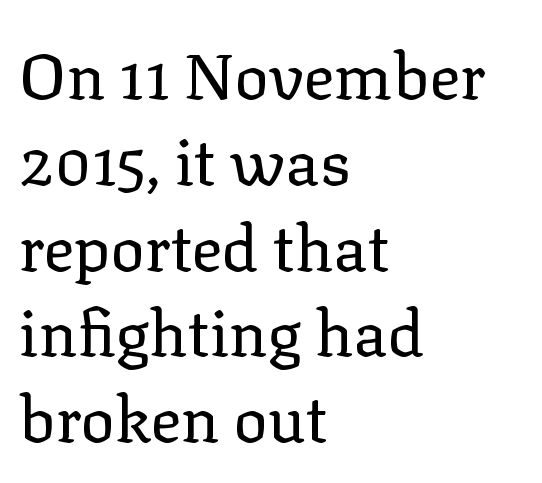
Are there feet on the stems? There are — it's a serif. Honestly, there is no underline to notice here at all. The face used here is proportionally spaced, like ordinary book or web type. This block has exactly the height ordinary leading produces.
